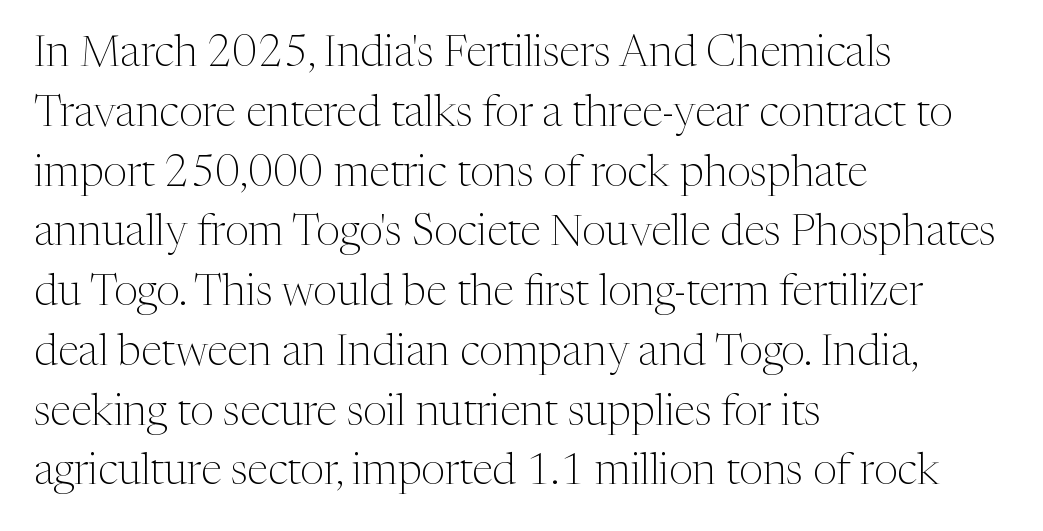
Q: Is the text bold? A: No.
Q: Is the text italic (slanted)? A: No, it is upright.
Q: Is the typeface a serif or a sans-serif typeface? A: Serif.
Q: Is the text underlined? A: No.
Q: How is the paragraph aligned? A: Left-aligned.
Q: Is the spacing between letters normal or unusually wide? A: Normal.
Q: Is the spacing between lines tight, normal or loose? A: Normal.
Q: Width (condensed, normal, or wide)? A: Normal.
Q: Stroke contrast? A: Medium.
Q: x-height? A: Medium.
Q: Monospaced? A: No.
